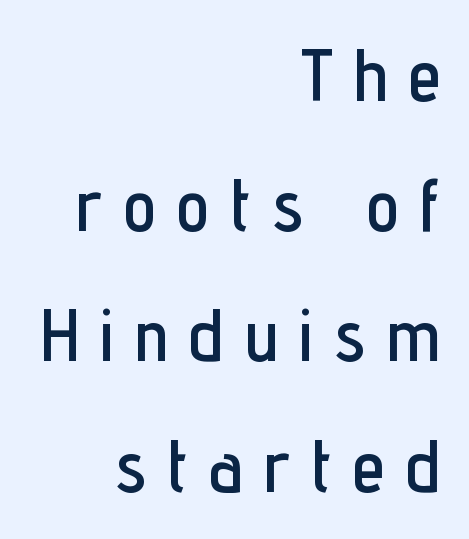
Q: Is the text italic (slanted)? A: No, it is upright.
Q: Is the typeface a serif or a sans-serif typeface? A: Sans-serif.
Q: Is the text underlined? A: No.
Q: How is the paragraph aligned? A: Right-aligned.
Q: Is the spacing between letters normal or unusually wide? A: Unusually wide.
Q: Width (condensed, normal, or wide)? A: Condensed.
Q: Stroke contrast? A: Low.
Q: x-height? A: Medium.
Q: Monospaced? A: No.
